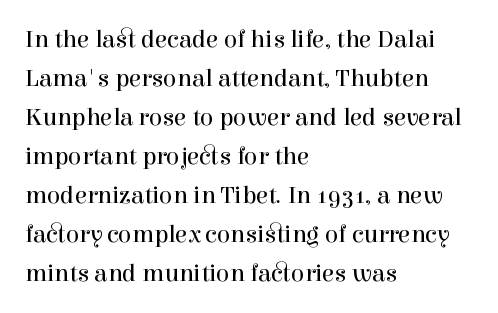
Q: Is the text bold? A: No.
Q: Is the text italic (slanted)? A: No, it is upright.
Q: Is the text underlined? A: No.
Q: How is the paragraph aligned? A: Left-aligned.
Q: Is the spacing between letters normal or unusually wide? A: Normal.
Q: Is the spacing between lines tight, normal or loose? A: Normal.
